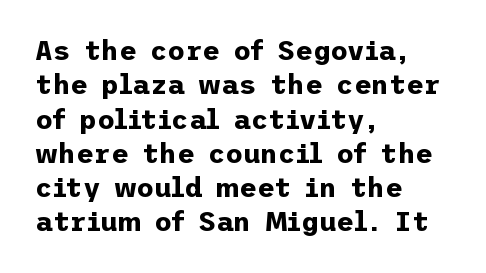
The image shows 27 px bold type, upright; set left-aligned, normal line spacing (1.27x), normal letter spacing, not underlined.
